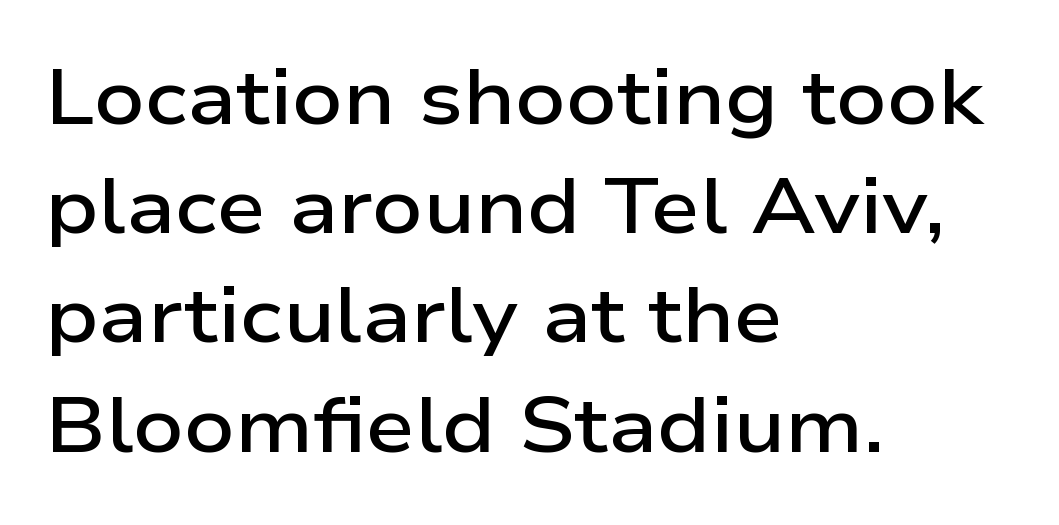
Designer's note — italics off, roman on. One glance says typical: line gaps are just what's usual. These lines keep a tight, regular rhythm from letter to letter. Summary of weight: moderately heavy, a semibold. You could not count columns in this text — the font is proportionally spaced.
